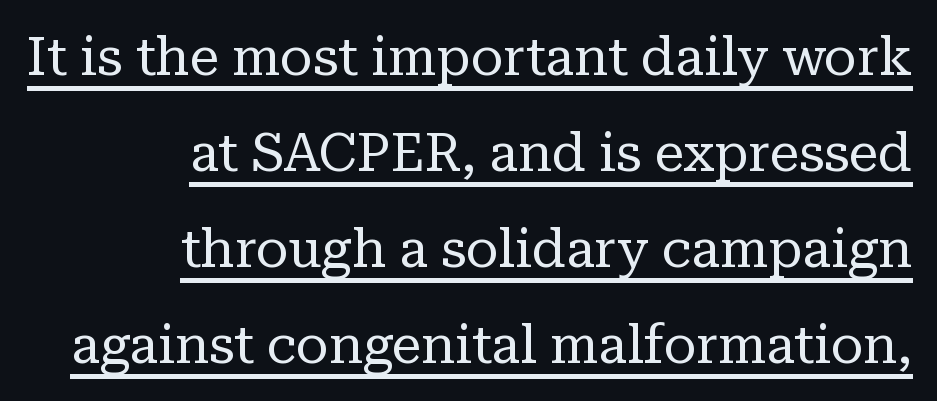
The image shows 53 px regular-weight serif type, upright; set right-aligned, line spacing 1.81x, normal letter spacing, underlined; low stroke contrast and a medium x-height.
